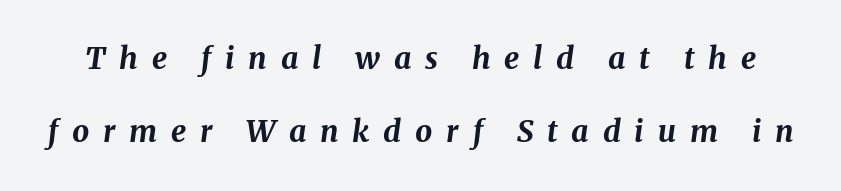
Q: Is the text bold? A: Yes.
Q: Is the text italic (slanted)? A: Yes, it leans right by about 8 degrees.
Q: Is the text underlined? A: No.
Q: Is the spacing between letters normal or unusually wide? A: Unusually wide.
Q: Is the spacing between lines tight, normal or loose? A: Loose.
Q: Width (condensed, normal, or wide)? A: Normal.
Q: Stroke contrast? A: Medium.
Q: x-height? A: Medium.
Q: Monospaced? A: No.
